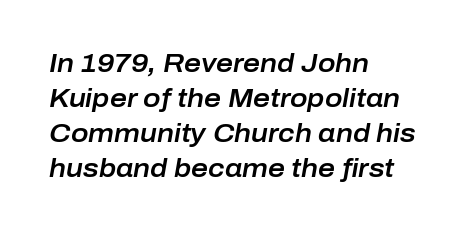
Q: Is the text italic (slanted)? A: Yes, it leans right by about 10 degrees.
Q: Is the text underlined? A: No.
Q: How is the paragraph aligned? A: Left-aligned.
Q: Is the spacing between letters normal or unusually wide? A: Normal.
Q: Is the spacing between lines tight, normal or loose? A: Normal.
